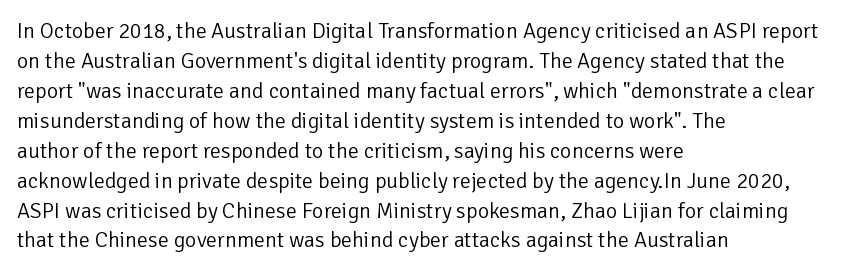
{"italic": "no", "bold": "no", "underline": "no", "align": "left", "line_spacing": "normal", "line_spacing_ratio": 1.36, "letter_spacing": "normal", "letter_spacing_em": 0.0, "glyph_px": 22}
